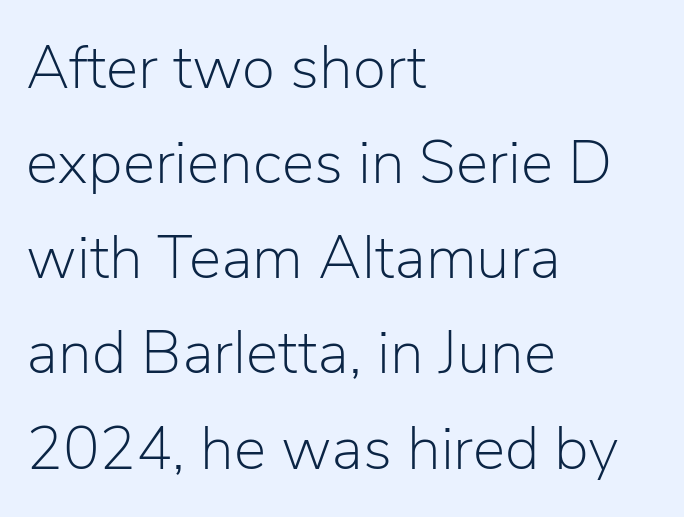
The image shows 61 px light sans-serif type, upright; set left-aligned, normal line spacing (1.56x), normal letter spacing, not underlined; low stroke contrast and a medium x-height.
